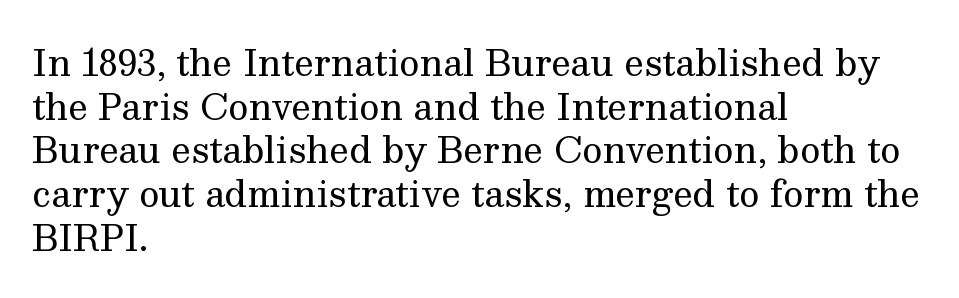
The cut favours lightness, reaching ordinary text weight at its darkest. Vertically, the passage feels balanced, rows spaced as you'd expect. The designer went with a serif here, giving each stem small feet. The paragraph has a hard left edge and a soft right edge. You can tell it's not italic because the verticals are truly vertical. The face used here is proportionally spaced, like ordinary book or web type.
